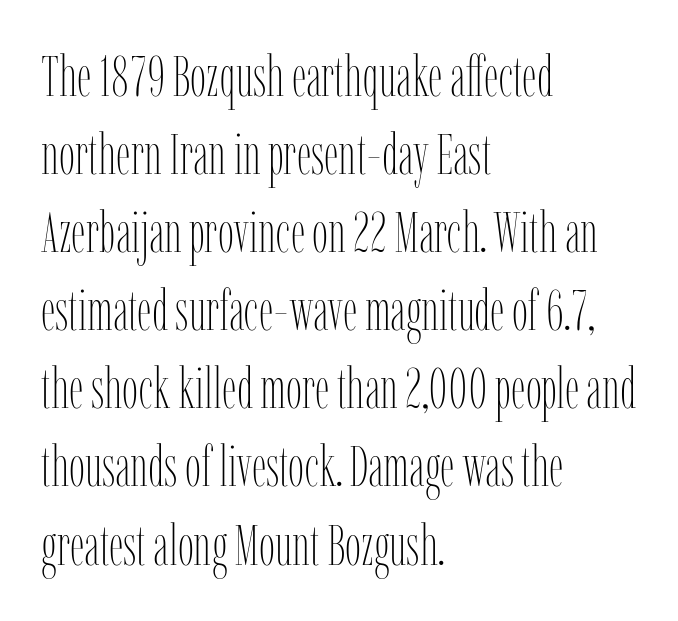
Notice how descenders clear the ascenders below comfortably — that's standard leading. Line beginnings align vertically; line endings do not. The passage shown is not bold in any degree. Designer's note — italics off, roman on. A bare baseline throughout the passage.
